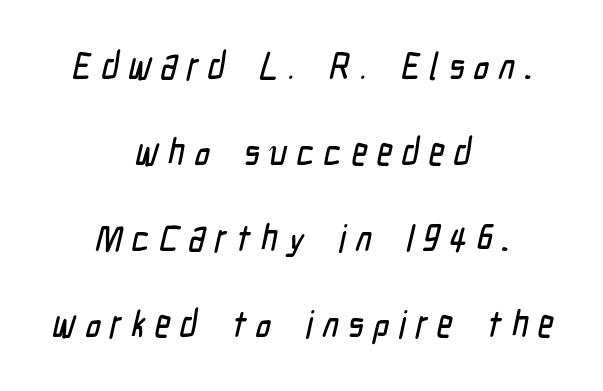
Q: Is the typeface a serif or a sans-serif typeface? A: Sans-serif.
Q: Is the text underlined? A: No.
Q: How is the paragraph aligned? A: Centered.
Q: Is the spacing between letters normal or unusually wide? A: Unusually wide.
Q: Is the spacing between lines tight, normal or loose? A: Loose.
Q: Width (condensed, normal, or wide)? A: Condensed.
Q: Stroke contrast? A: Low.
Q: x-height? A: Medium.
Q: Monospaced? A: No.
